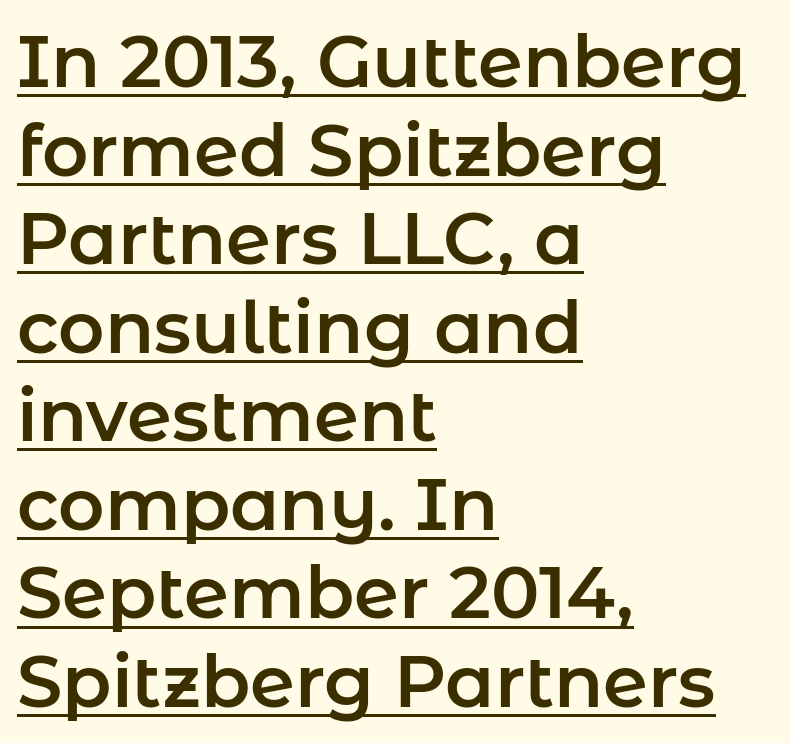
Spacing between characters is what you'd get straight out of the box. The rendering uses natural spacing where letterforms have individual widths. These characters rest on top of a visible drawn line. This rendering employs a face without finishing strokes, i.e., a sans-serif. Does the copy run flush right? No — it runs flush left.
